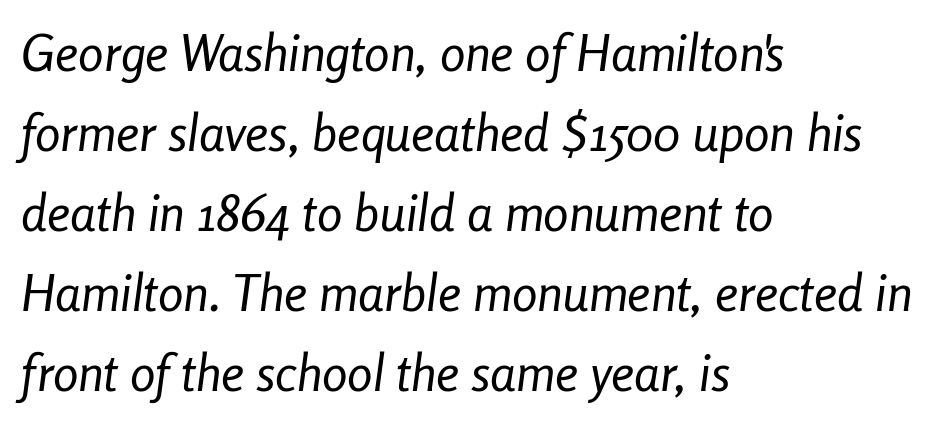
Q: Is the text bold? A: No.
Q: Is the text italic (slanted)? A: Yes, it leans right by about 8 degrees.
Q: Is the text underlined? A: No.
Q: How is the paragraph aligned? A: Left-aligned.
Q: Is the spacing between letters normal or unusually wide? A: Normal.
Q: Is the spacing between lines tight, normal or loose? A: Normal.
Q: Width (condensed, normal, or wide)? A: Condensed.
Q: Stroke contrast? A: Low.
Q: x-height? A: Medium.
Q: Monospaced? A: No.
